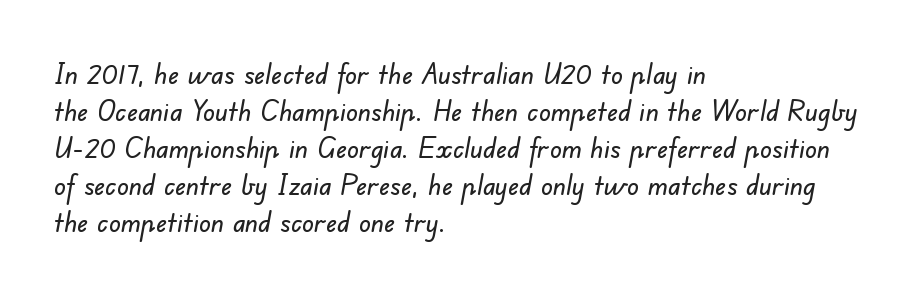
{"serif": "no", "width": "normal", "stroke_contrast": "low", "x_height": "small", "monospaced": "no", "underline": "no", "align": "left", "line_spacing": "normal", "line_spacing_ratio": 1.28, "letter_spacing": "normal", "letter_spacing_em": 0.0, "glyph_px": 29}
